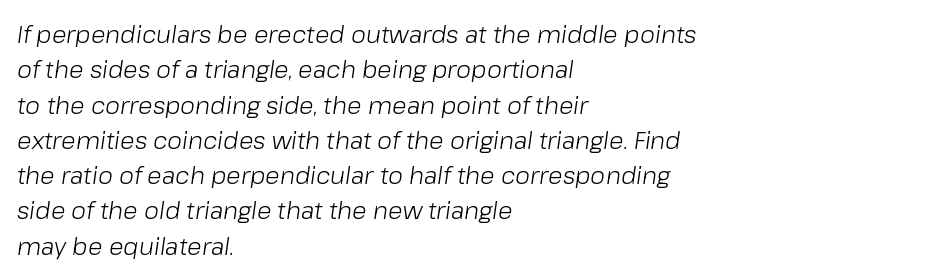
Bare-footed words on every line. Reading down the block, your eye returns to a fixed left position each line. Every character sits at an angle, as italics do. Notice how descenders clear the ascenders below comfortably — that's standard leading. The strokes are not fattened; the text isn't bold. How are the letters spaced? Ordinarily, with no added tracking.
